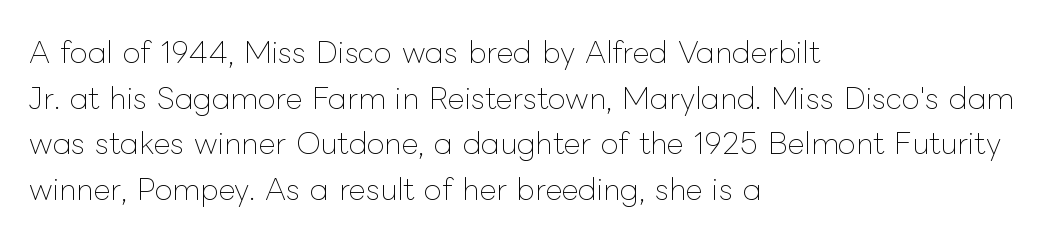
Q: Is the text bold? A: No.
Q: Is the text italic (slanted)? A: No, it is upright.
Q: Is the text underlined? A: No.
Q: How is the paragraph aligned? A: Left-aligned.
Q: Is the spacing between letters normal or unusually wide? A: Normal.
Q: Is the spacing between lines tight, normal or loose? A: Normal.
Q: Width (condensed, normal, or wide)? A: Normal.
Q: Stroke contrast? A: Low.
Q: x-height? A: Medium.
Q: Monospaced? A: No.
